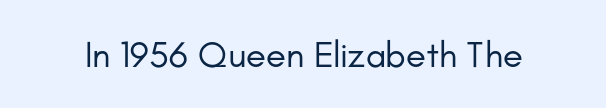
Italic? Not at all — the glyphs are vertical. The rendering uses natural spacing where letterforms have individual widths. Has an underline been added? It has not. This rendering employs a face without finishing strokes, i.e., a sans-serif. You could call the tracking neutral — neither tight nor loose. Heaviness? Minimal to ordinary, like unemphasized prose.
